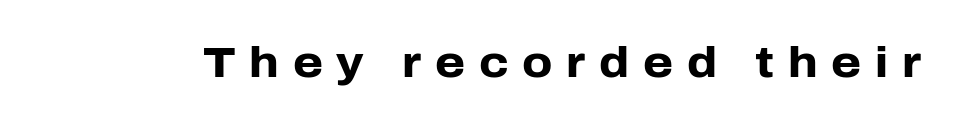
The passage shown is typed in a proportional face where columns would drift. The passage shown has open, widely tracked lettering throughout. These lines are composed in type without serifs. Heavy-handed strokes throughout: this text is bold. Does the lettering tilt? It doesn't — this is upright. Beneath every word, the page is bare.
